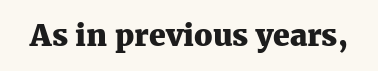
The image shows 30 px heavy serif type, upright; set normal letter spacing, not underlined; medium stroke contrast and a medium x-height.
